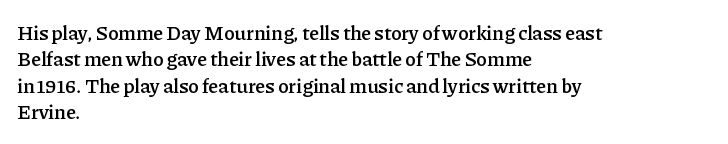
The image shows 20 px text type, upright; set left-aligned, normal line spacing (1.32x), normal letter spacing, not underlined.
